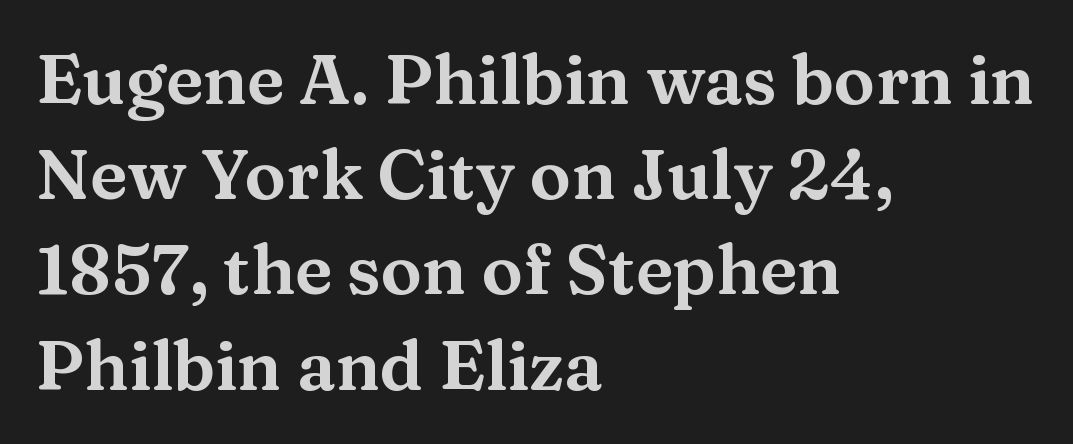
{"serif": "yes", "italic": "no", "width": "wide", "stroke_contrast": "medium", "x_height": "medium", "monospaced": "no", "underline": "no", "align": "left", "line_spacing": "normal", "line_spacing_ratio": 1.38, "letter_spacing": "normal", "letter_spacing_em": 0.0, "glyph_px": 69}
